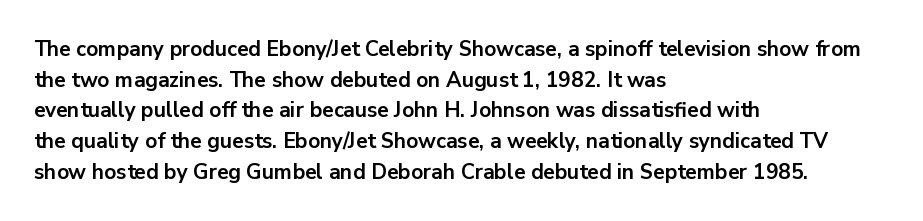
Q: Is the text bold? A: Yes.
Q: Is the text italic (slanted)? A: No, it is upright.
Q: Is the text underlined? A: No.
Q: How is the paragraph aligned? A: Left-aligned.
Q: Is the spacing between letters normal or unusually wide? A: Normal.
Q: Is the spacing between lines tight, normal or loose? A: Normal.
